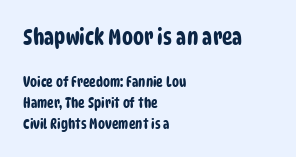
The image shows 22 px text type; set left-aligned, normal line spacing (1.49x), normal letter spacing, not underlined; the first (top) block is 1.57x larger.
